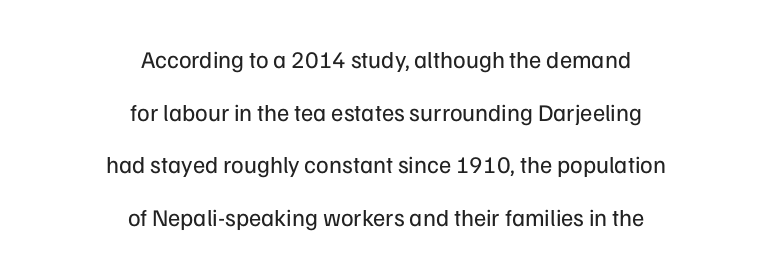
Q: Is the text bold? A: No.
Q: Is the text italic (slanted)? A: No, it is upright.
Q: Is the text underlined? A: No.
Q: How is the paragraph aligned? A: Centered.
Q: Is the spacing between letters normal or unusually wide? A: Normal.
Q: Is the spacing between lines tight, normal or loose? A: Loose.
